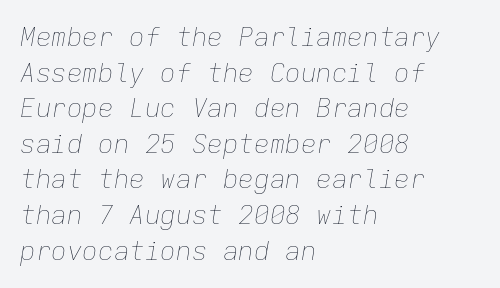
Q: Is the text bold? A: No.
Q: Is the text italic (slanted)? A: Yes, it leans right by about 9 degrees.
Q: Is the text underlined? A: No.
Q: How is the paragraph aligned? A: Left-aligned.
Q: Is the spacing between letters normal or unusually wide? A: Normal.
Q: Is the spacing between lines tight, normal or loose? A: Normal.
